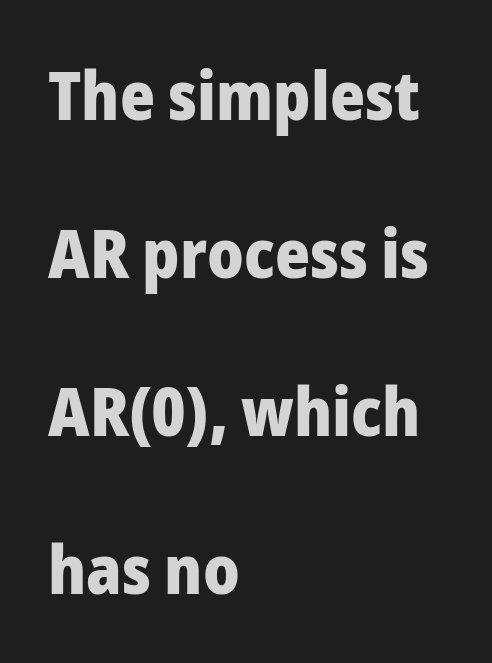
Each letter keeps its own natural width here, so spacing adapts to shape. Interline gaps are noticeably wide in this sample. Observe the absence of serifs on each vertical stroke in this sample. Plenty of ink on the page — the face is bold. Unlike italic type, these characters show no tilt at all. Anything drawn beneath the words? Only blank space.
